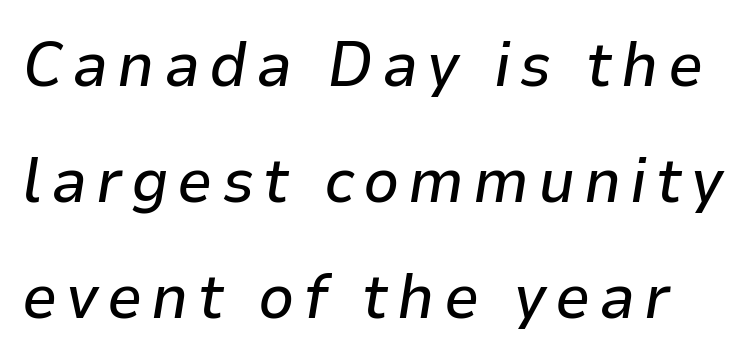
Looking at the ascenders, they clearly lean. The baseline area is clear. This sample has the flowing, uneven cadence of proportional lettering.
